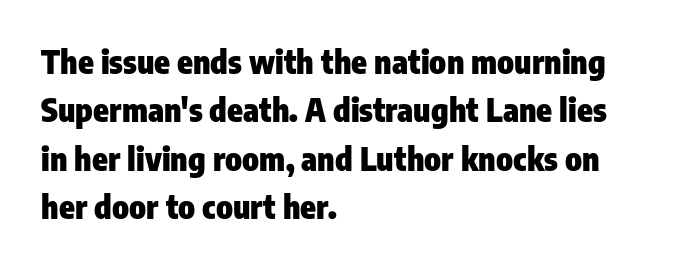
The image shows 32 px heavy, condensed sans-serif type, upright; set left-aligned, normal line spacing (1.51x), normal letter spacing, not underlined; low stroke contrast and a medium x-height.
